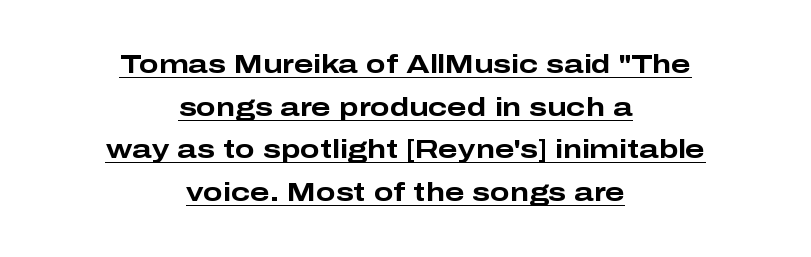
The image shows 26 px bold type, upright; set centered, normal line spacing (1.64x), normal letter spacing, underlined.
